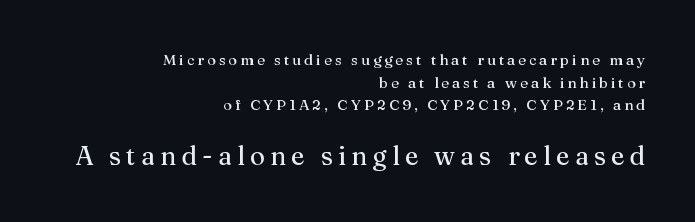
Q: Is the text bold? A: No.
Q: Is the text italic (slanted)? A: No, it is upright.
Q: Is the text underlined? A: No.
Q: How is the paragraph aligned? A: Right-aligned.
Q: Is the spacing between letters normal or unusually wide? A: Unusually wide.
Q: Is the spacing between lines tight, normal or loose? A: Normal.
Q: Which block of text is set in a larger size, the first (top) or the second (bottom)? A: The second (bottom) one.
